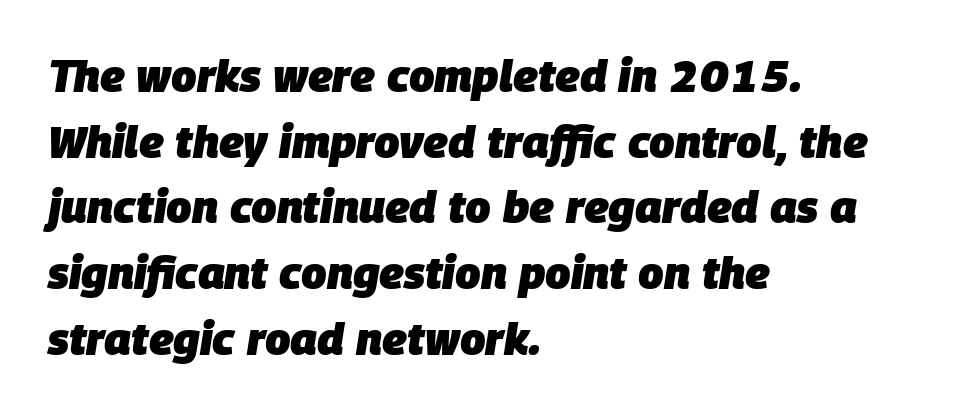
Q: Is the text bold? A: Yes.
Q: Is the text italic (slanted)? A: Yes, it leans right by about 9 degrees.
Q: Is the text underlined? A: No.
Q: How is the paragraph aligned? A: Left-aligned.
Q: Is the spacing between letters normal or unusually wide? A: Normal.
Q: Is the spacing between lines tight, normal or loose? A: Normal.
Q: Width (condensed, normal, or wide)? A: Normal.
Q: Stroke contrast? A: Low.
Q: x-height? A: Large.
Q: Monospaced? A: No.
